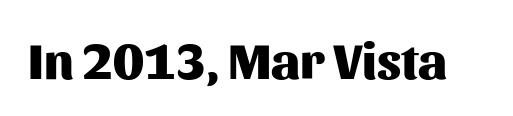
Q: Is the text bold? A: Yes.
Q: Is the text italic (slanted)? A: No, it is upright.
Q: Is the typeface a serif or a sans-serif typeface? A: Sans-serif.
Q: Is the text underlined? A: No.
Q: Is the spacing between letters normal or unusually wide? A: Normal.
Q: Width (condensed, normal, or wide)? A: Normal.
Q: Stroke contrast? A: Medium.
Q: x-height? A: Medium.
Q: Monospaced? A: No.
